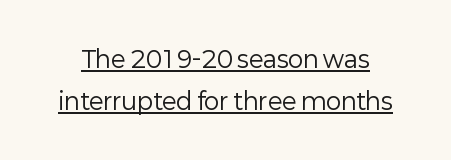
Q: Is the text bold? A: No.
Q: Is the text italic (slanted)? A: No, it is upright.
Q: Is the text underlined? A: Yes.
Q: Is the spacing between letters normal or unusually wide? A: Normal.
